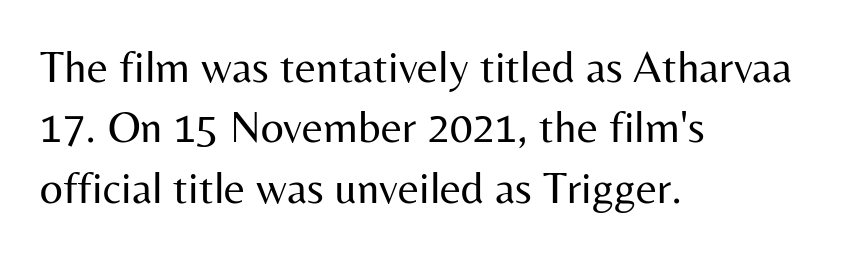
Q: Is the text bold? A: No.
Q: Is the text italic (slanted)? A: No, it is upright.
Q: Is the typeface a serif or a sans-serif typeface? A: Sans-serif.
Q: Is the text underlined? A: No.
Q: How is the paragraph aligned? A: Left-aligned.
Q: Is the spacing between letters normal or unusually wide? A: Normal.
Q: Is the spacing between lines tight, normal or loose? A: Normal.
Q: Width (condensed, normal, or wide)? A: Normal.
Q: Stroke contrast? A: Medium.
Q: x-height? A: Medium.
Q: Monospaced? A: No.
